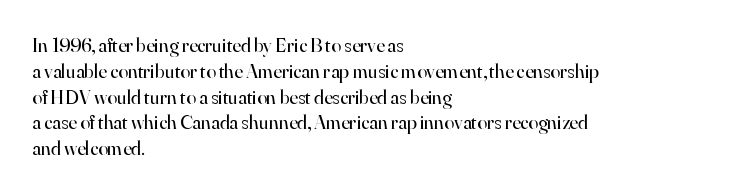
The image shows 20 px text type, upright; set left-aligned, normal line spacing (1.29x), normal letter spacing, not underlined.
